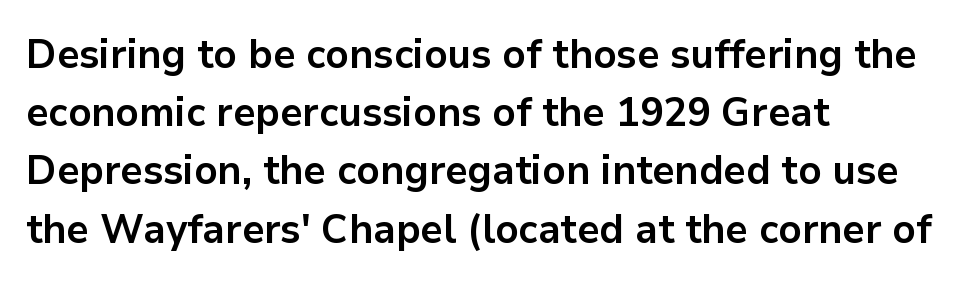
The image shows 41 px bold sans-serif type, upright; set left-aligned, normal line spacing (1.42x), normal letter spacing, not underlined; low stroke contrast and a medium x-height.
